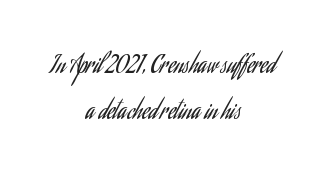
{"bold": "no", "underline": "no", "align": "center", "line_spacing": "loose", "line_spacing_ratio": 2.01, "letter_spacing": "normal", "letter_spacing_em": 0.0, "glyph_px": 23}
